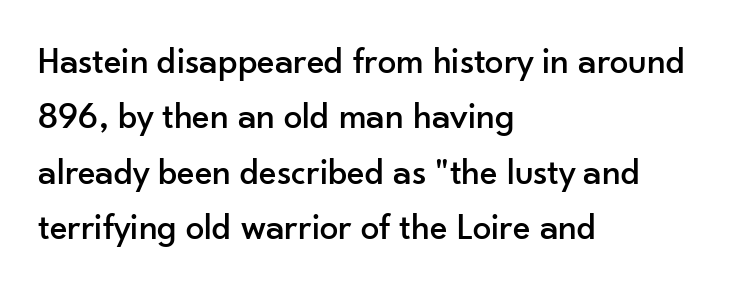
Q: Is the text italic (slanted)? A: No, it is upright.
Q: Is the typeface a serif or a sans-serif typeface? A: Sans-serif.
Q: Is the text underlined? A: No.
Q: How is the paragraph aligned? A: Left-aligned.
Q: Is the spacing between letters normal or unusually wide? A: Normal.
Q: Is the spacing between lines tight, normal or loose? A: Normal.
Q: Width (condensed, normal, or wide)? A: Normal.
Q: Stroke contrast? A: Low.
Q: x-height? A: Small.
Q: Monospaced? A: No.
